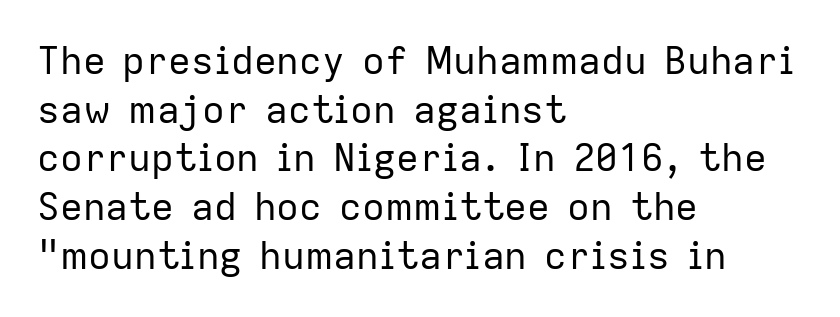
The image shows 38 px regular-weight sans-serif type, upright; set left-aligned, normal line spacing (1.28x), normal letter spacing, not underlined; low stroke contrast and a medium x-height.
